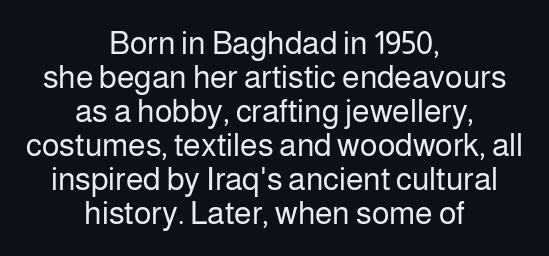
Q: Is the text bold? A: No.
Q: Is the text italic (slanted)? A: No, it is upright.
Q: Is the typeface a serif or a sans-serif typeface? A: Sans-serif.
Q: Is the text underlined? A: No.
Q: How is the paragraph aligned? A: Centered.
Q: Is the spacing between letters normal or unusually wide? A: Normal.
Q: Is the spacing between lines tight, normal or loose? A: Tight.
Q: Width (condensed, normal, or wide)? A: Normal.
Q: Stroke contrast? A: Low.
Q: x-height? A: Medium.
Q: Monospaced? A: No.
